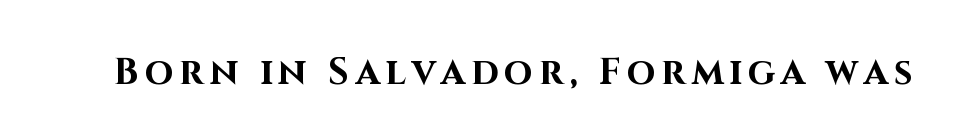
Typesetter's note: full bold, strokes at maximum text heaviness. Clear beneath every line of the passage. Note: no serifs on the glyphs. The letters advance in unequal steps, a hallmark of proportional type.
